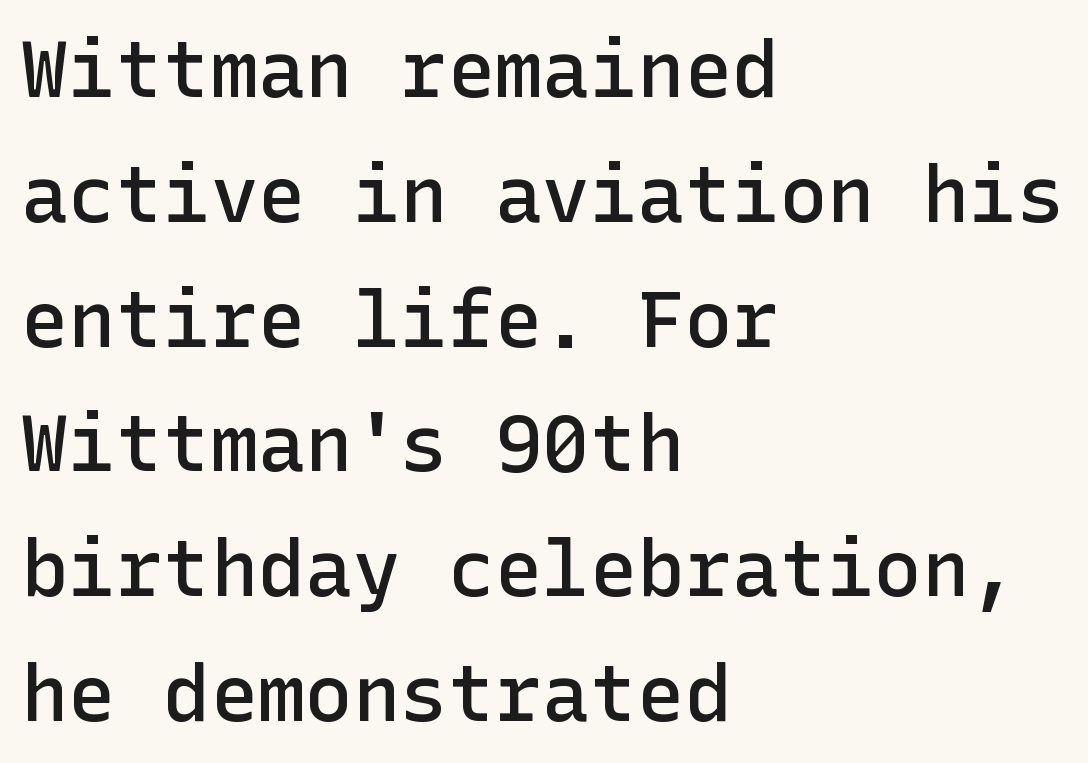
The image shows 79 px semibold sans-serif type, upright; set left-aligned, normal line spacing (1.58x), normal letter spacing, not underlined; low stroke contrast and a medium x-height.
